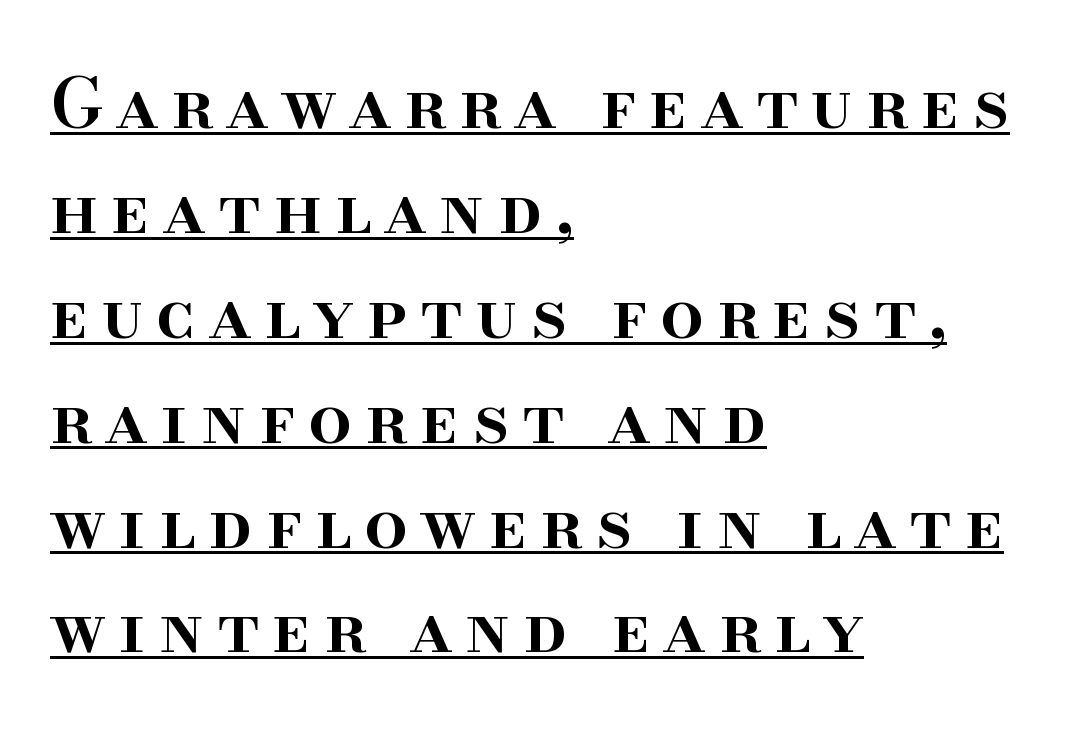
Q: Is the text bold? A: Semi-bold.
Q: Is the text italic (slanted)? A: No, it is upright.
Q: Is the typeface a serif or a sans-serif typeface? A: Serif.
Q: Is the text underlined? A: Yes.
Q: How is the paragraph aligned? A: Left-aligned.
Q: Is the spacing between lines tight, normal or loose? A: Normal.
Q: Width (condensed, normal, or wide)? A: Normal.
Q: Stroke contrast? A: High.
Q: x-height? A: Small.
Q: Monospaced? A: No.
